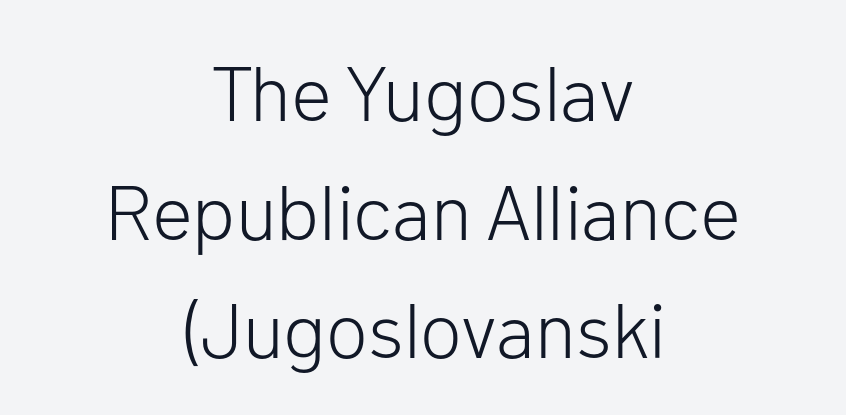
Neither beginnings nor endings align; midpoints do. Typographically, this falls in the sans-serif category. Is this a fixed-width face? No — the glyphs have proportional, varying widths. The glyphs are unaccompanied by any horizontal stroke below them. The typeface has the unassuming heft of standard copy or less. Regarding leading, the lines here are spaced in the standard way.
